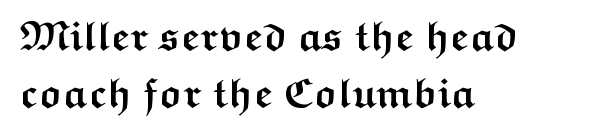
{"serif": "no", "italic": "no", "bold": "yes", "weight": "semibold", "width": "wide", "stroke_contrast": "medium", "x_height": "medium", "monospaced": "no", "underline": "no", "align": "left", "line_spacing": "normal", "line_spacing_ratio": 1.38, "letter_spacing": "normal", "letter_spacing_em": 0.0, "glyph_px": 41}
